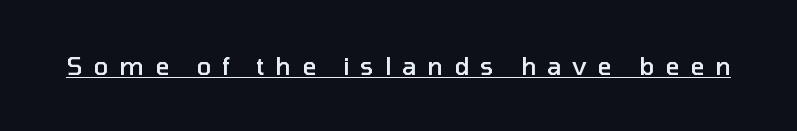
Q: Is the text bold? A: Semi-bold.
Q: Is the text italic (slanted)? A: No, it is upright.
Q: Is the text underlined? A: Yes.
Q: Is the spacing between letters normal or unusually wide? A: Unusually wide.
